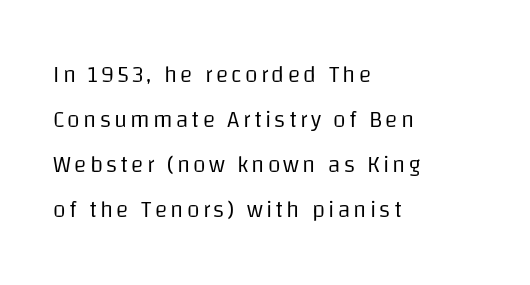
Q: Is the text bold? A: No.
Q: Is the text italic (slanted)? A: No, it is upright.
Q: Is the text underlined? A: No.
Q: How is the paragraph aligned? A: Left-aligned.
Q: Is the spacing between lines tight, normal or loose? A: Loose.
